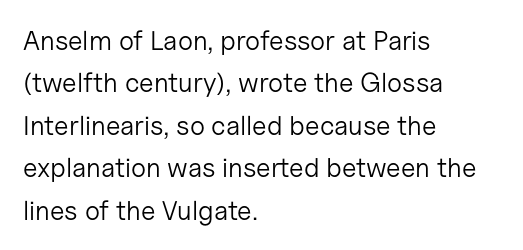
{"italic": "no", "bold": "no", "underline": "no", "align": "left", "line_spacing": "normal", "line_spacing_ratio": 1.57, "letter_spacing": "normal", "letter_spacing_em": 0.0, "glyph_px": 27}
